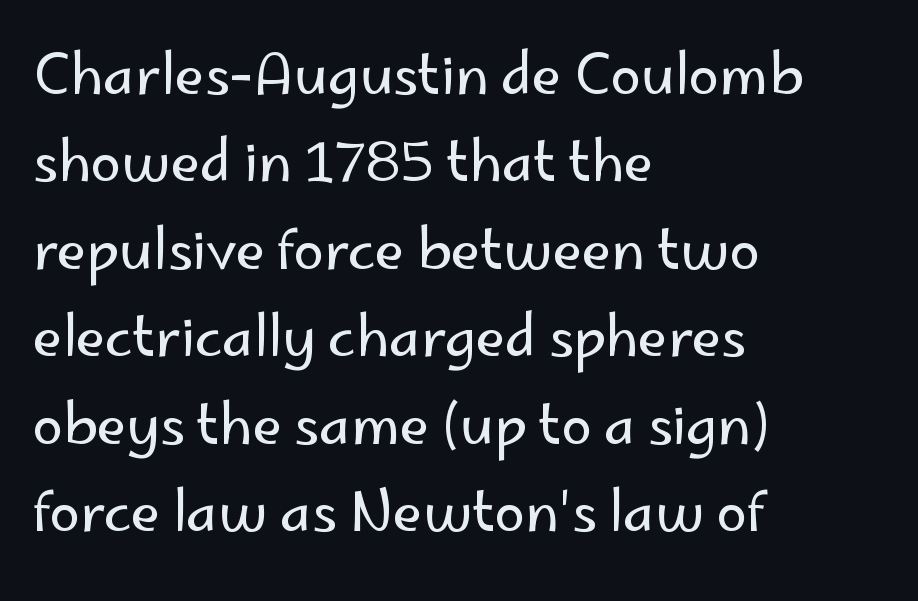
These lines are rendered in a variable-pitch font. The zone under the glyphs is completely vacant. The face used here is a sans, in the tradition of grotesques and geometrics. A classic flush-left, rag-right setting is used for this passage. Letters have the restrained weight of plain body copy at most.
